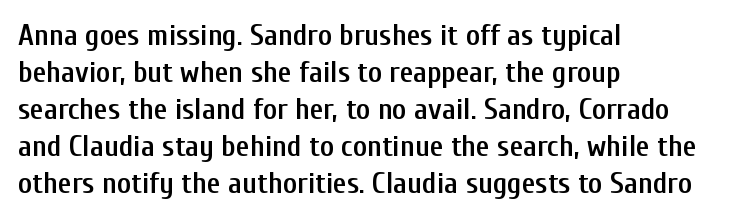
The image shows 30 px semibold, condensed sans-serif type, upright; set left-aligned, line spacing 1.23x, normal letter spacing, not underlined; low stroke contrast and a medium x-height.
